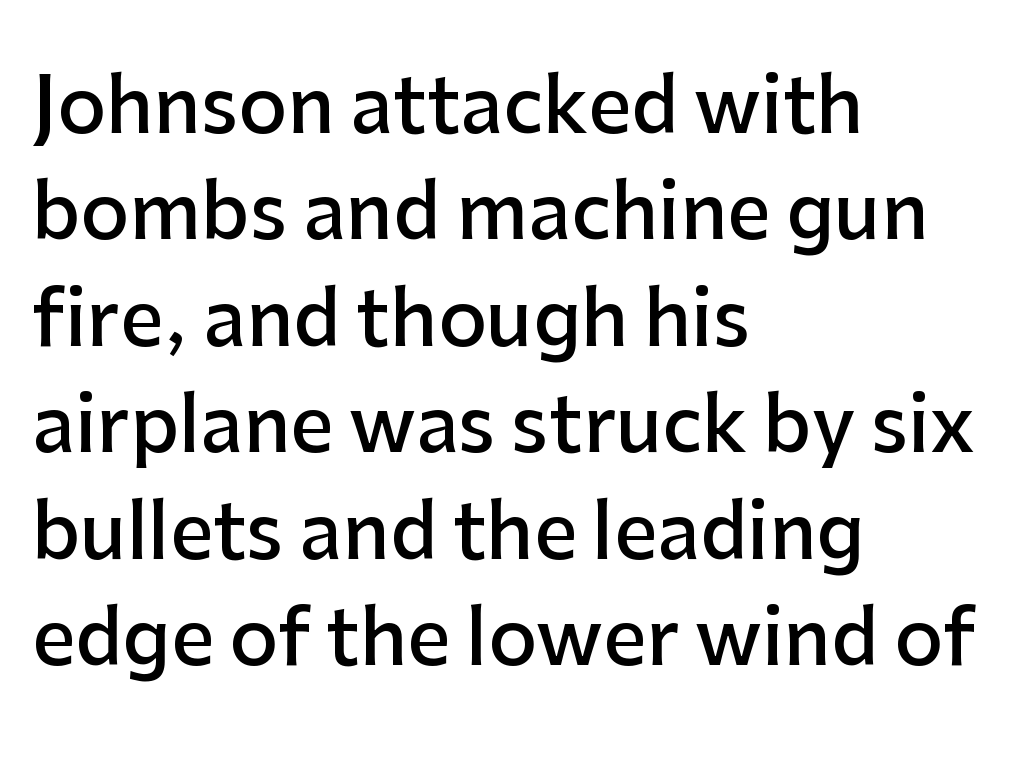
{"serif": "no", "italic": "no", "bold": "semi", "weight": "semibold", "width": "normal", "stroke_contrast": "low", "x_height": "medium", "monospaced": "no", "underline": "no", "align": "left", "line_spacing": "normal", "line_spacing_ratio": 1.4, "letter_spacing": "normal", "letter_spacing_em": 0.0, "glyph_px": 76}
